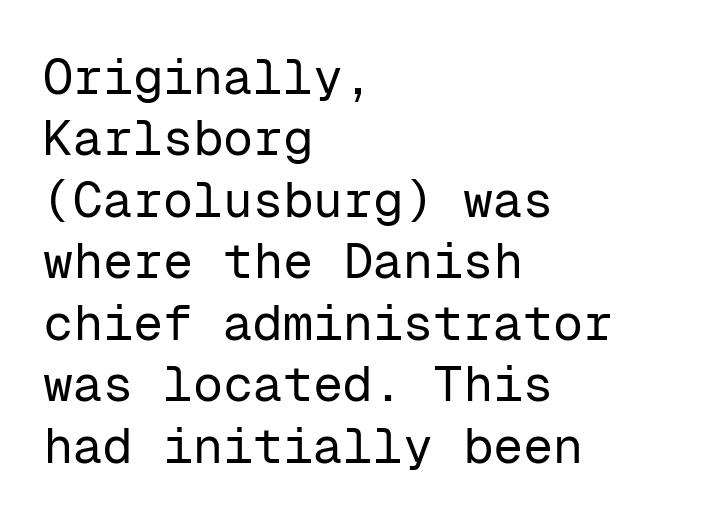
Q: Is the text bold? A: No.
Q: Is the text italic (slanted)? A: No, it is upright.
Q: Is the typeface a serif or a sans-serif typeface? A: Sans-serif.
Q: Is the text underlined? A: No.
Q: How is the paragraph aligned? A: Left-aligned.
Q: Is the spacing between letters normal or unusually wide? A: Normal.
Q: Width (condensed, normal, or wide)? A: Normal.
Q: Stroke contrast? A: Low.
Q: x-height? A: Medium.
Q: Monospaced? A: Yes.
